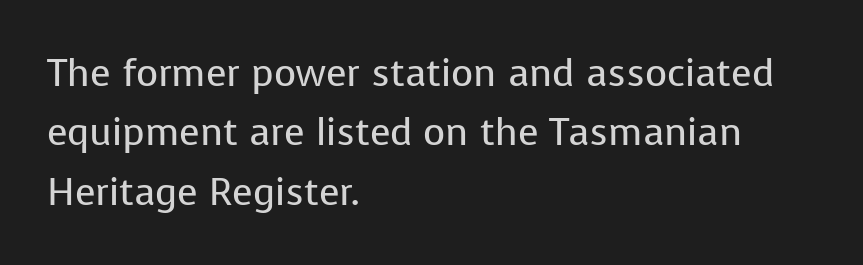
The image shows 38 px regular-weight sans-serif type, upright; set left-aligned, normal line spacing (1.56x), normal letter spacing, not underlined; low stroke contrast and a medium x-height.
